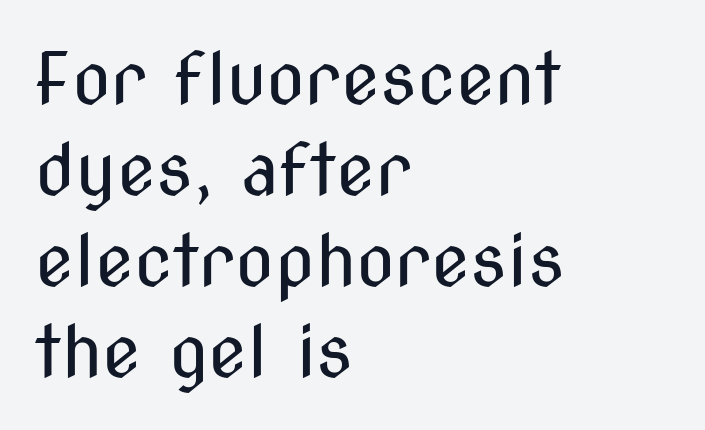
Look at the bottom of the vertical strokes: they stop flat, with no serifs. Looks like regular typesetting: each glyph gets only the width it needs. Ink coverage per letter is moderate at most. Look at the tracking — it's just the regular setting, nothing added.
